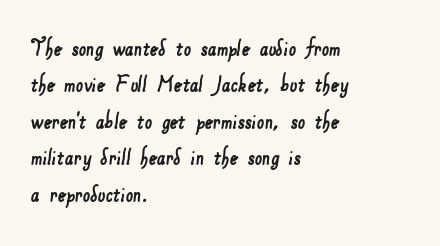
{"underline": "no", "align": "left", "line_spacing": "normal", "line_spacing_ratio": 1.4, "letter_spacing": "normal", "letter_spacing_em": 0.0, "glyph_px": 26}
